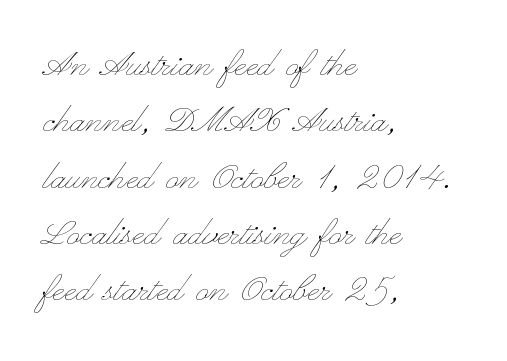
The image shows 44 px thin, wide type; set left-aligned, normal line spacing (1.28x), normal letter spacing, not underlined; low stroke contrast and a small x-height.
